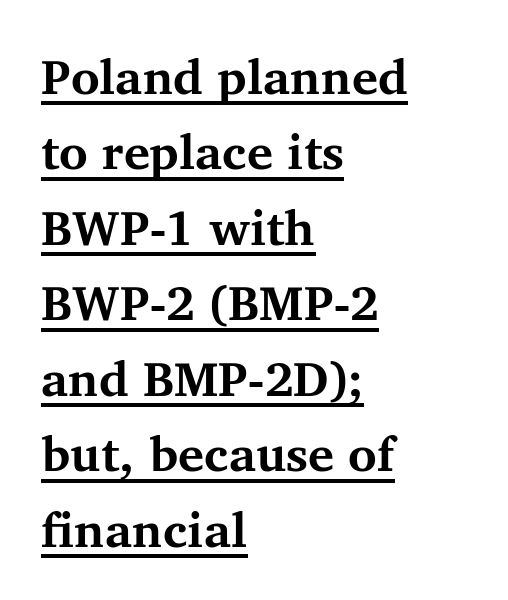
Q: Is the text bold? A: Yes.
Q: Is the text italic (slanted)? A: No, it is upright.
Q: Is the typeface a serif or a sans-serif typeface? A: Serif.
Q: Is the text underlined? A: Yes.
Q: How is the paragraph aligned? A: Left-aligned.
Q: Is the spacing between letters normal or unusually wide? A: Normal.
Q: Is the spacing between lines tight, normal or loose? A: Normal.
Q: Width (condensed, normal, or wide)? A: Normal.
Q: Stroke contrast? A: Medium.
Q: x-height? A: Medium.
Q: Monospaced? A: No.
